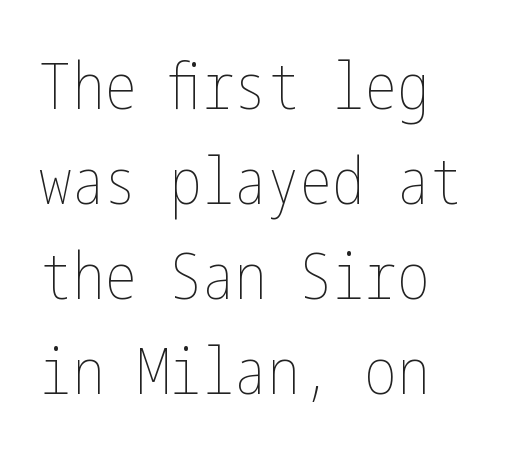
Q: Is the text bold? A: No.
Q: Is the text italic (slanted)? A: No, it is upright.
Q: Is the text underlined? A: No.
Q: How is the paragraph aligned? A: Left-aligned.
Q: Is the spacing between letters normal or unusually wide? A: Normal.
Q: Is the spacing between lines tight, normal or loose? A: Normal.
Q: Width (condensed, normal, or wide)? A: Condensed.
Q: Stroke contrast? A: Low.
Q: x-height? A: Medium.
